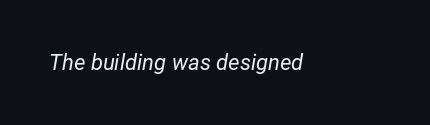
{"italic": "yes", "lean": "right", "slant_degrees": 12, "bold": "no", "underline": "no", "letter_spacing": "normal", "letter_spacing_em": 0.0, "glyph_px": 22}
